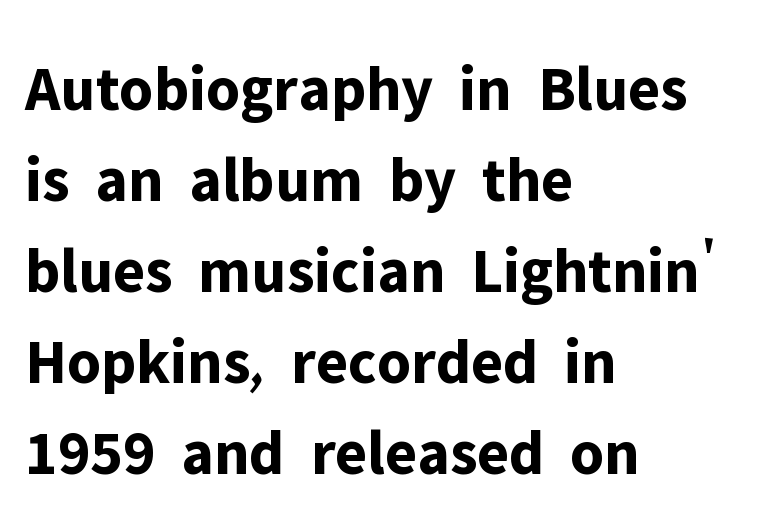
{"serif": "no", "italic": "no", "bold": "yes", "weight": "bold", "width": "normal", "stroke_contrast": "low", "x_height": "medium", "monospaced": "no", "underline": "no", "align": "left", "line_spacing": "normal", "line_spacing_ratio": 1.42, "letter_spacing": "normal", "letter_spacing_em": 0.0, "glyph_px": 64}
